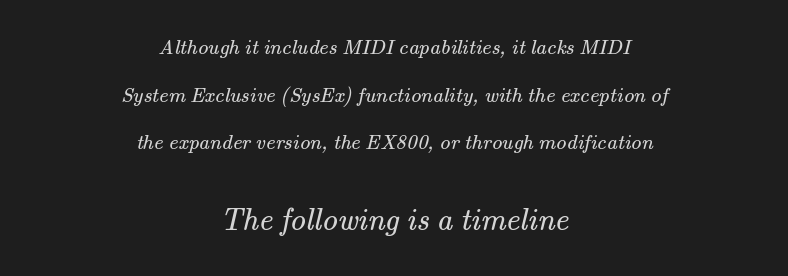
{"serif": "yes", "bold": "no", "weight": "regular", "width": "normal", "stroke_contrast": "medium", "x_height": "small", "monospaced": "no", "underline": "no", "align": "center", "line_spacing": "loose", "line_spacing_ratio": 2.27, "letter_spacing": "normal", "letter_spacing_em": 0.0, "larger_block": "second", "size_ratio": 1.48, "glyph_px": 31}
